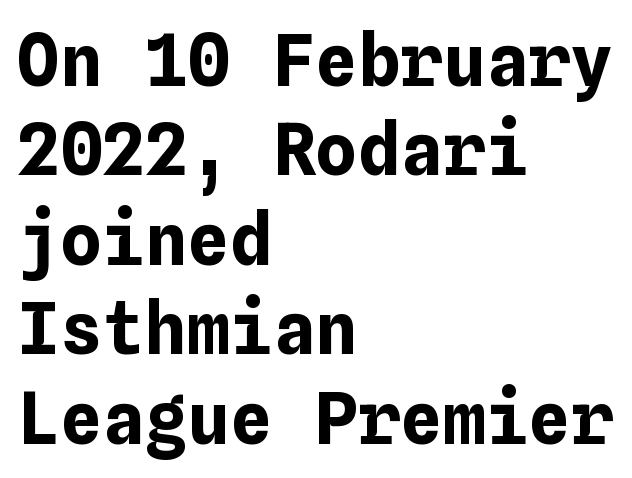
{"italic": "no", "bold": "yes", "weight": "bold", "width": "normal", "stroke_contrast": "low", "x_height": "medium", "underline": "no", "align": "left", "line_spacing": "normal", "line_spacing_ratio": 1.26, "letter_spacing": "normal", "letter_spacing_em": 0.0, "glyph_px": 71}
